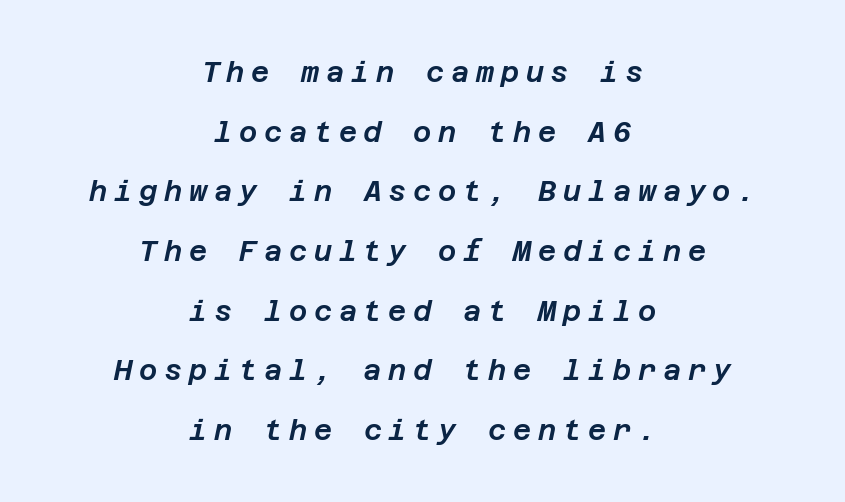
Q: Is the text italic (slanted)? A: Yes, it leans right by about 12 degrees.
Q: Is the text underlined? A: No.
Q: How is the paragraph aligned? A: Centered.
Q: Is the spacing between letters normal or unusually wide? A: Unusually wide.
Q: Is the spacing between lines tight, normal or loose? A: Loose.
Q: Width (condensed, normal, or wide)? A: Normal.
Q: Stroke contrast? A: Low.
Q: x-height? A: Large.
